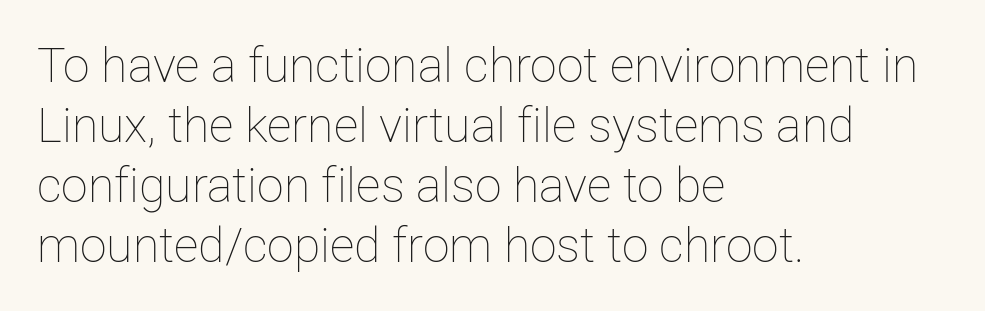
Q: Is the text bold? A: No.
Q: Is the text italic (slanted)? A: No, it is upright.
Q: Is the text underlined? A: No.
Q: How is the paragraph aligned? A: Left-aligned.
Q: Is the spacing between letters normal or unusually wide? A: Normal.
Q: Is the spacing between lines tight, normal or loose? A: Normal.
Q: Width (condensed, normal, or wide)? A: Normal.
Q: Stroke contrast? A: Low.
Q: x-height? A: Medium.
Q: Monospaced? A: No.
